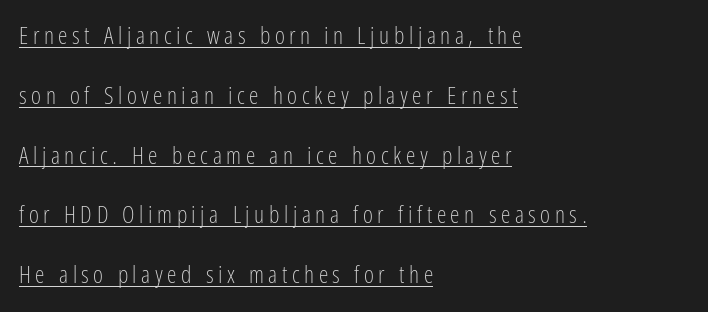
The image shows 24 px text type, upright; set left-aligned, loose line spacing (2.49x), underlined.
